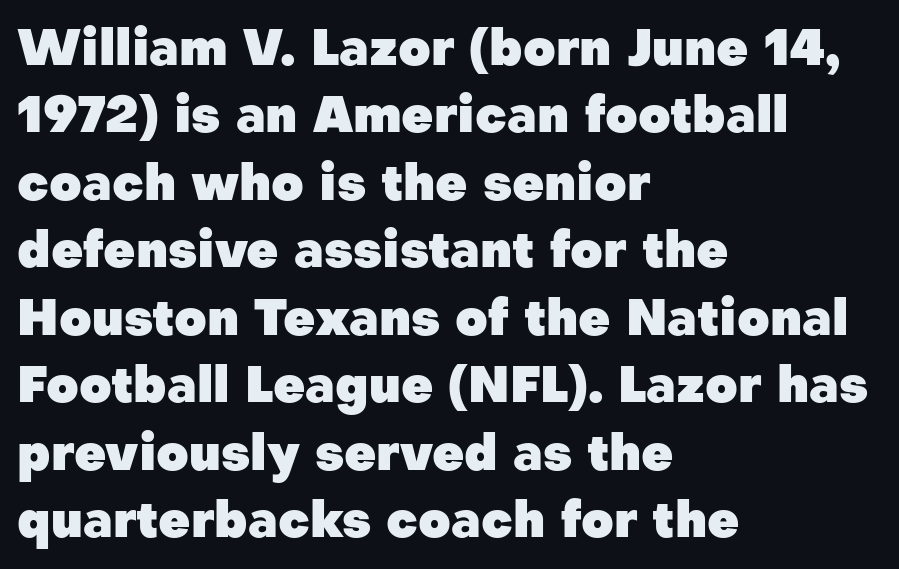
{"serif": "no", "italic": "no", "bold": "yes", "weight": "heavy", "width": "normal", "stroke_contrast": "low", "x_height": "medium", "monospaced": "no", "underline": "no", "align": "left", "line_spacing": "normal", "line_spacing_ratio": 1.35, "letter_spacing": "normal", "letter_spacing_em": 0.0, "glyph_px": 50}
